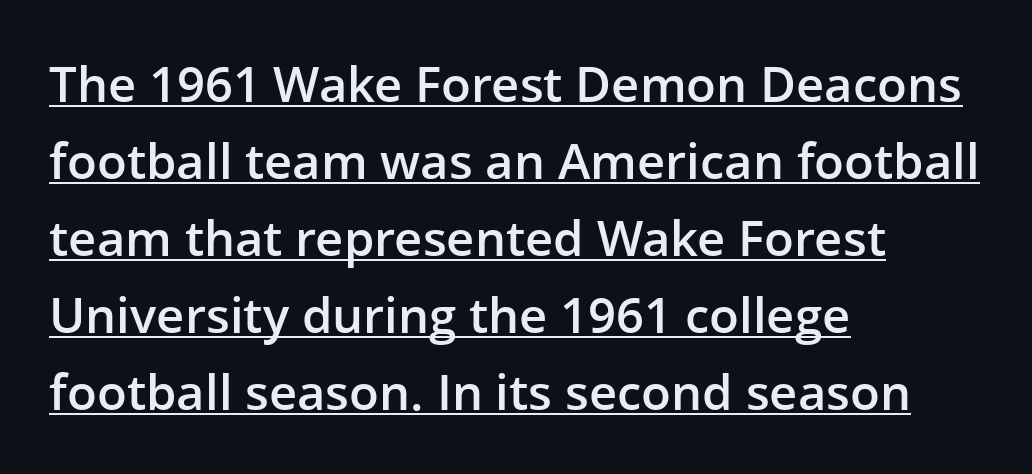
Q: Is the text bold? A: Semi-bold.
Q: Is the text italic (slanted)? A: No, it is upright.
Q: Is the typeface a serif or a sans-serif typeface? A: Sans-serif.
Q: Is the text underlined? A: Yes.
Q: How is the paragraph aligned? A: Left-aligned.
Q: Is the spacing between letters normal or unusually wide? A: Normal.
Q: Is the spacing between lines tight, normal or loose? A: Normal.
Q: Width (condensed, normal, or wide)? A: Normal.
Q: Stroke contrast? A: Low.
Q: x-height? A: Medium.
Q: Monospaced? A: No.
